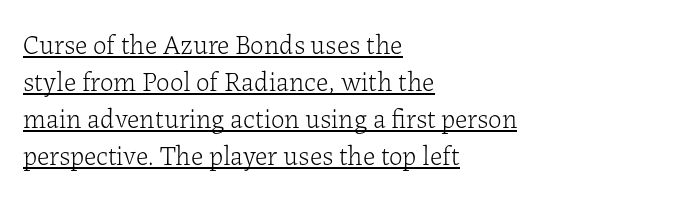
Weight: not bold — regular or lighter. There is no visible air inserted between adjacent glyphs. Typeset ragged right — the left edge is the straight one. This sample carries an underscore along the baseline area.
